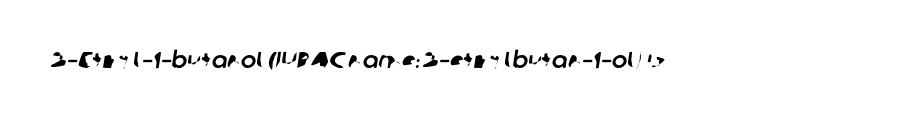
The image shows 23 px text type; set left-aligned, normal letter spacing, not underlined.
